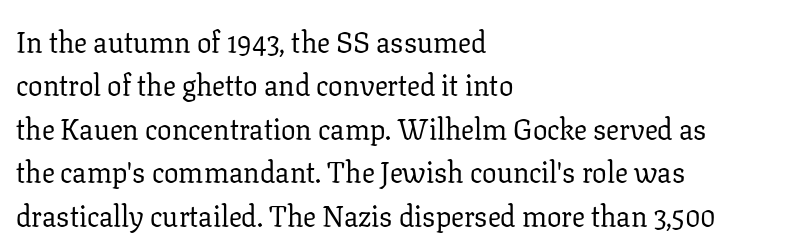
The image shows 29 px regular-weight serif type, upright; set left-aligned, normal line spacing (1.5x), normal letter spacing, not underlined; low stroke contrast and a medium x-height.
